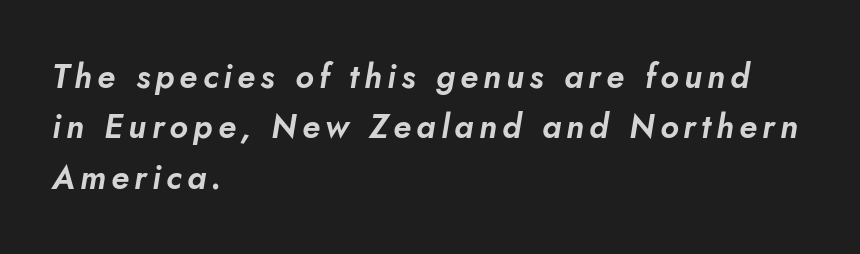
{"italic": "yes", "lean": "right", "slant_degrees": 10, "width": "normal", "stroke_contrast": "low", "x_height": "small", "monospaced": "no", "underline": "no", "align": "left", "line_spacing": "normal", "line_spacing_ratio": 1.53, "glyph_px": 33}
